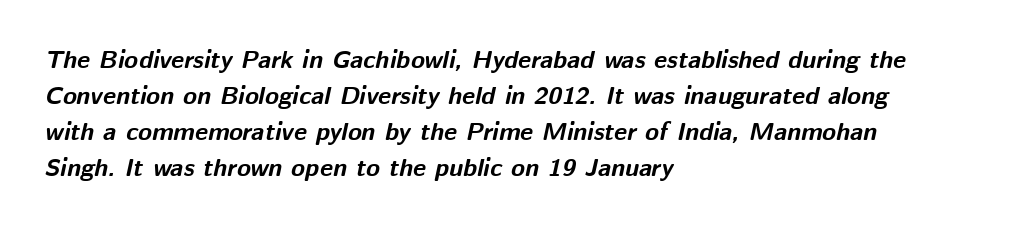
The image shows 25 px bold type, italic (leaning right); set left-aligned, normal line spacing (1.44x), normal letter spacing, not underlined.
